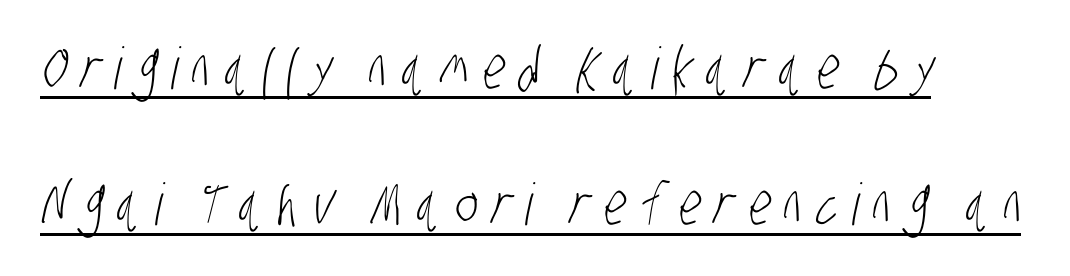
Think of a printed novel: that variable character pitch is what you see here. Compared with typical body copy, the letter spacing here is much looser. You can tell from the bare stems that sans-serif type was used. Reading down the column, the eye jumps a long way to each next line.
